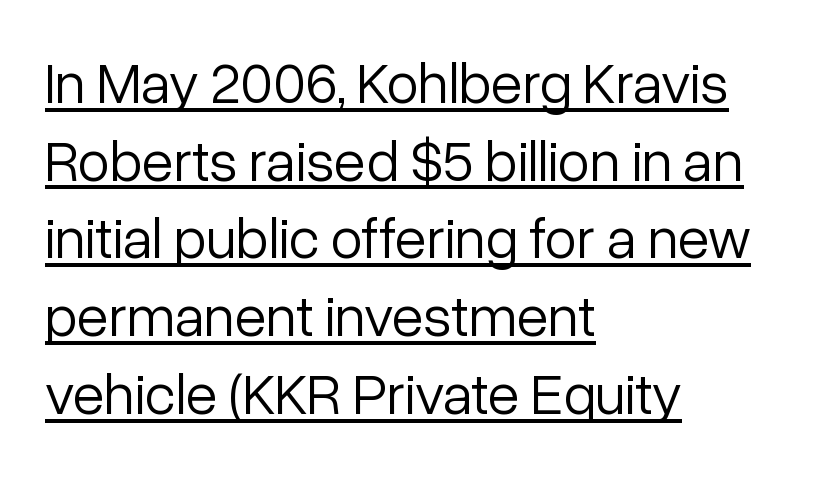
Q: Is the text bold? A: No.
Q: Is the text italic (slanted)? A: No, it is upright.
Q: Is the typeface a serif or a sans-serif typeface? A: Sans-serif.
Q: Is the text underlined? A: Yes.
Q: How is the paragraph aligned? A: Left-aligned.
Q: Is the spacing between letters normal or unusually wide? A: Normal.
Q: Is the spacing between lines tight, normal or loose? A: Normal.
Q: Width (condensed, normal, or wide)? A: Normal.
Q: Stroke contrast? A: Low.
Q: x-height? A: Medium.
Q: Monospaced? A: No.
